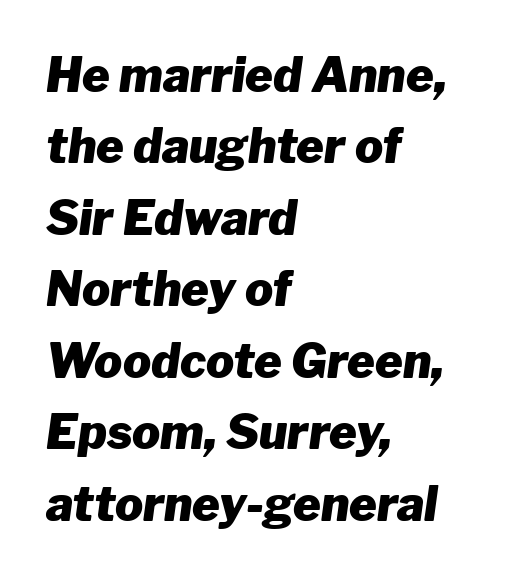
These lines stack with their left ends in a neat column. Bare-footed words on every line. The designer left line spacing at the default. The letterforms sit shoulder to shoulder at normal distance. The letters are bold, with thick, heavy strokes.
